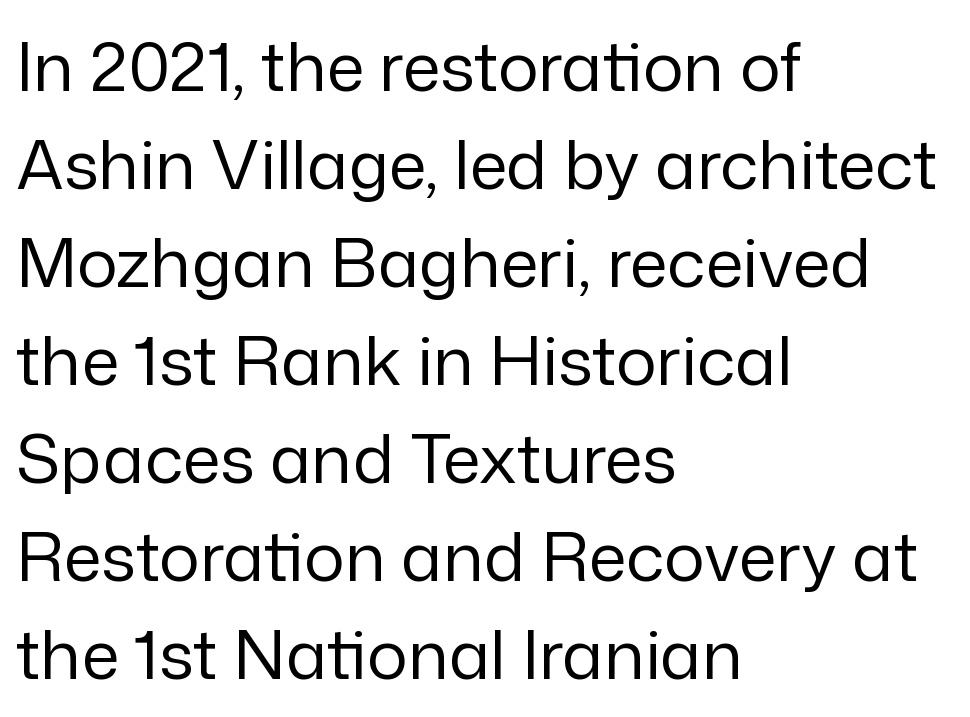
Q: Is the text bold? A: No.
Q: Is the text italic (slanted)? A: No, it is upright.
Q: Is the typeface a serif or a sans-serif typeface? A: Sans-serif.
Q: Is the text underlined? A: No.
Q: How is the paragraph aligned? A: Left-aligned.
Q: Is the spacing between letters normal or unusually wide? A: Normal.
Q: Is the spacing between lines tight, normal or loose? A: Normal.
Q: Width (condensed, normal, or wide)? A: Normal.
Q: Stroke contrast? A: Low.
Q: x-height? A: Medium.
Q: Monospaced? A: No.
